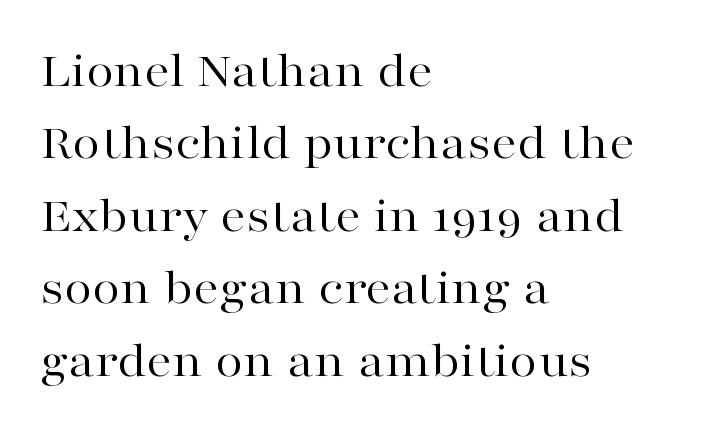
Quick note: underline off. The glyphs in this specimen are seriffed. Each letter keeps its own natural width here, so spacing adapts to shape. When letters stand straight like this, we call the style roman or upright. Is the stroke heavy? The answer is a plain regular-or-lighter. The paragraph has a hard left edge and a soft right edge.
